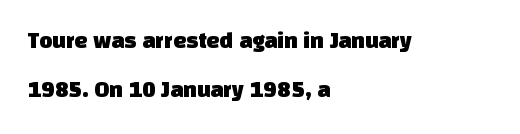
Q: Is the text underlined? A: No.
Q: How is the paragraph aligned? A: Left-aligned.
Q: Is the spacing between letters normal or unusually wide? A: Normal.
Q: Is the spacing between lines tight, normal or loose? A: Loose.
